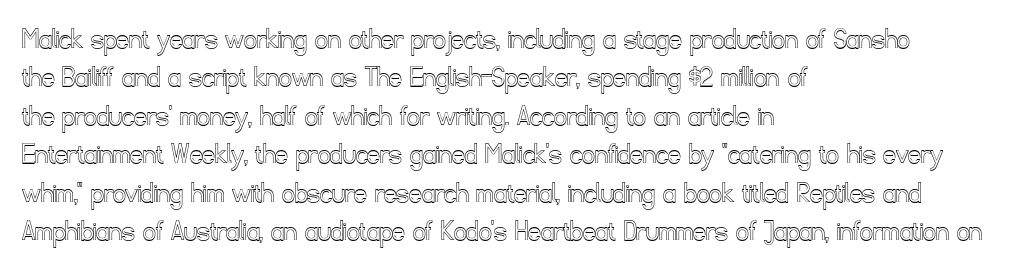
The image shows 31 px text type, upright; set left-aligned, line spacing 1.24x, normal letter spacing, not underlined; a small x-height.
